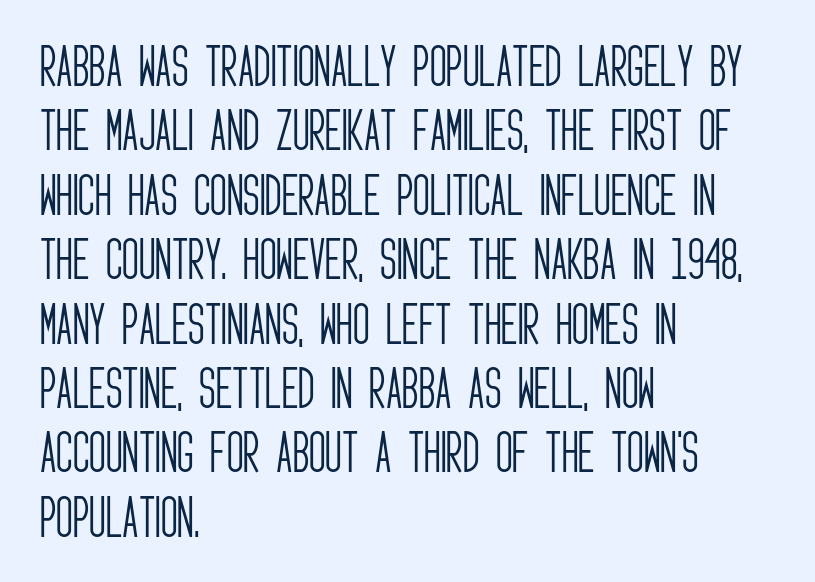
Q: Is the text bold? A: No.
Q: Is the text italic (slanted)? A: No, it is upright.
Q: Is the typeface a serif or a sans-serif typeface? A: Sans-serif.
Q: Is the text underlined? A: No.
Q: How is the paragraph aligned? A: Left-aligned.
Q: Is the spacing between letters normal or unusually wide? A: Normal.
Q: Is the spacing between lines tight, normal or loose? A: Normal.
Q: Width (condensed, normal, or wide)? A: Condensed.
Q: Stroke contrast? A: Low.
Q: x-height? A: Large.
Q: Monospaced? A: No.
